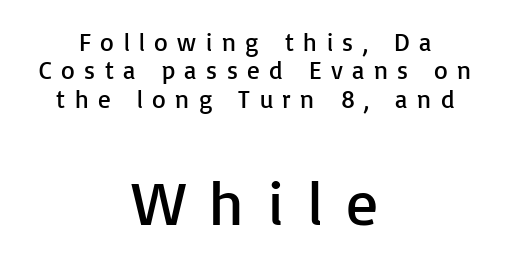
{"serif": "no", "italic": "no", "bold": "no", "weight": "regular", "width": "normal", "stroke_contrast": "low", "x_height": "medium", "monospaced": "no", "underline": "no", "align": "center", "line_spacing": "tight", "line_spacing_ratio": 1.14, "letter_spacing": "wide", "letter_spacing_em": 0.38, "larger_block": "second", "size_ratio": 2.52, "glyph_px": 63}
